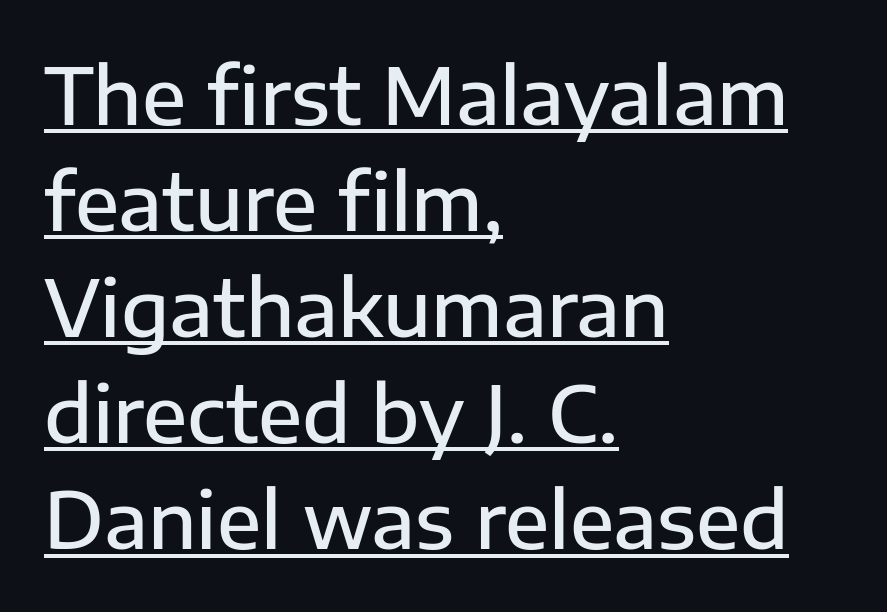
The image shows 78 px semibold sans-serif type, upright; set left-aligned, normal line spacing (1.36x), normal letter spacing, underlined; low stroke contrast and a medium x-height.
